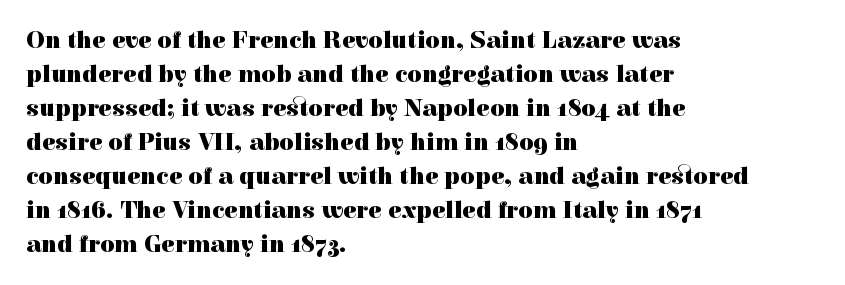
Q: Is the text bold? A: Yes.
Q: Is the text italic (slanted)? A: No, it is upright.
Q: Is the text underlined? A: No.
Q: How is the paragraph aligned? A: Left-aligned.
Q: Is the spacing between letters normal or unusually wide? A: Normal.
Q: Is the spacing between lines tight, normal or loose? A: Normal.
